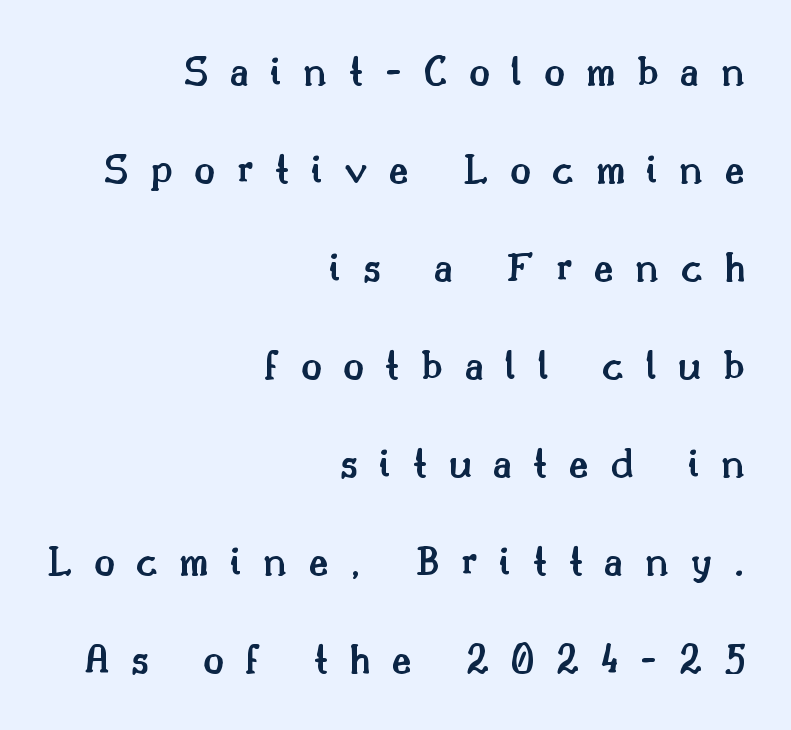
{"serif": "yes", "italic": "no", "bold": "semi", "weight": "semibold", "width": "normal", "stroke_contrast": "medium", "x_height": "small", "monospaced": "no", "underline": "no", "align": "right", "line_spacing": "loose", "line_spacing_ratio": 2.28, "letter_spacing": "wide", "letter_spacing_em": 0.5, "glyph_px": 43}
